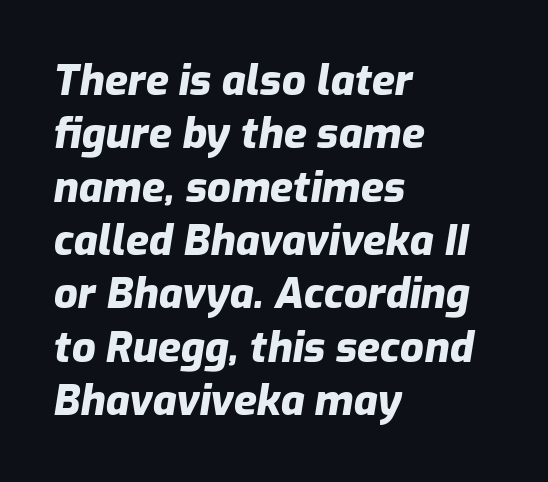
The paragraph shown leans on its left margin. Think of a printed novel: that variable character pitch is what you see here. The face used here has the dense, thick strokes of a bold. The rendering applies a slant to the glyphs. What's the leading like? Ordinary, nothing unusual. The tracking reads as untouched default to a designer's eye.
